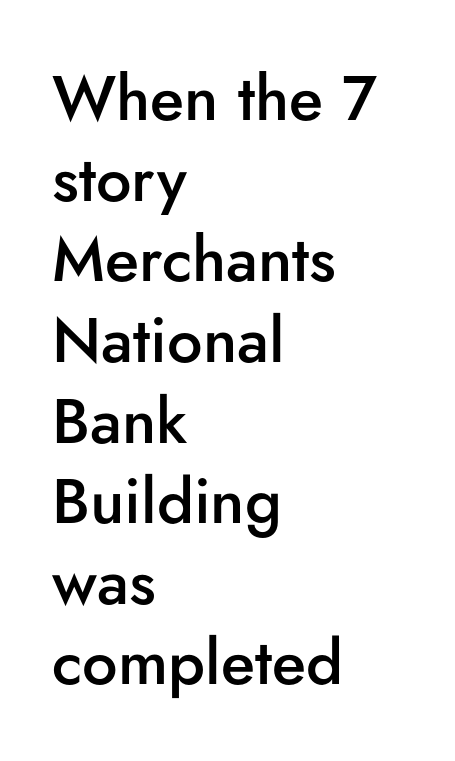
Q: Is the text bold? A: Semi-bold.
Q: Is the text italic (slanted)? A: No, it is upright.
Q: Is the typeface a serif or a sans-serif typeface? A: Sans-serif.
Q: Is the text underlined? A: No.
Q: How is the paragraph aligned? A: Left-aligned.
Q: Is the spacing between letters normal or unusually wide? A: Normal.
Q: Is the spacing between lines tight, normal or loose? A: Normal.
Q: Width (condensed, normal, or wide)? A: Normal.
Q: Stroke contrast? A: Low.
Q: x-height? A: Small.
Q: Monospaced? A: No.
